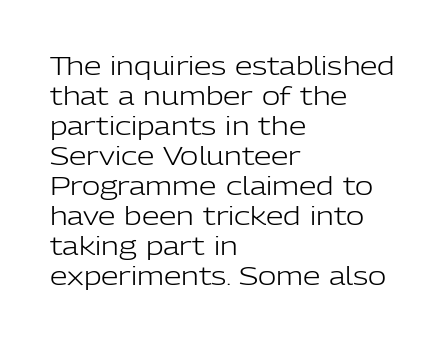
Stem width sits at or under what a default text font uses. Rendered with straight, roman letterforms. In CSS terms this would be text-align: left. Is the letter spacing exaggerated? No — it looks like the ordinary default.
